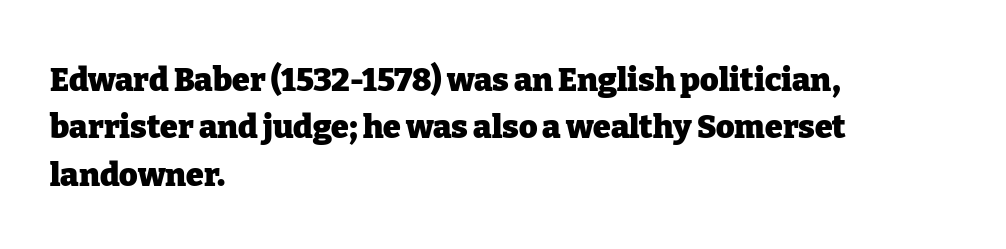
Q: Is the text bold? A: Yes.
Q: Is the text italic (slanted)? A: No, it is upright.
Q: Is the typeface a serif or a sans-serif typeface? A: Serif.
Q: Is the text underlined? A: No.
Q: How is the paragraph aligned? A: Left-aligned.
Q: Is the spacing between letters normal or unusually wide? A: Normal.
Q: Is the spacing between lines tight, normal or loose? A: Normal.
Q: Width (condensed, normal, or wide)? A: Normal.
Q: Stroke contrast? A: Low.
Q: x-height? A: Medium.
Q: Monospaced? A: No.
